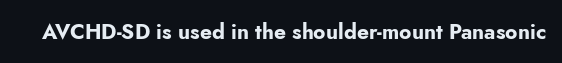
Q: Is the text bold? A: Yes.
Q: Is the text italic (slanted)? A: No, it is upright.
Q: Is the text underlined? A: No.
Q: Is the spacing between letters normal or unusually wide? A: Normal.
